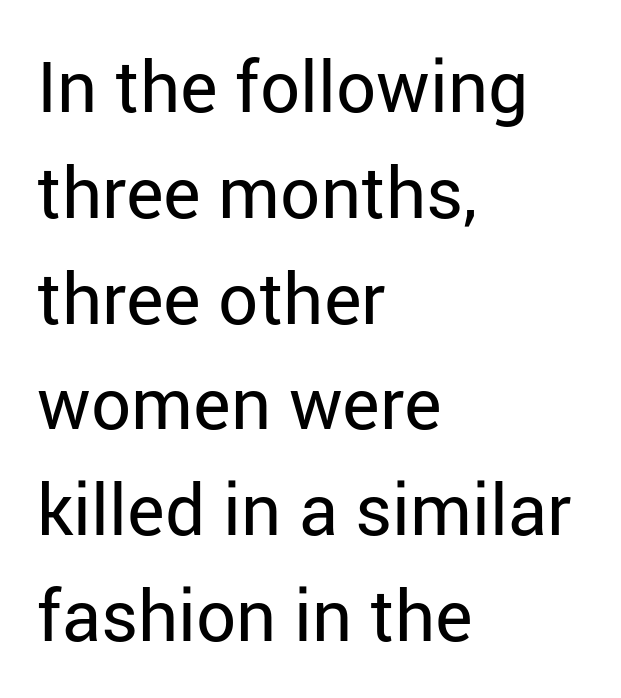
{"serif": "no", "italic": "no", "bold": "no", "weight": "regular", "width": "normal", "stroke_contrast": "low", "x_height": "medium", "monospaced": "no", "underline": "no", "align": "left", "line_spacing": "normal", "line_spacing_ratio": 1.49, "letter_spacing": "normal", "letter_spacing_em": 0.0, "glyph_px": 71}
